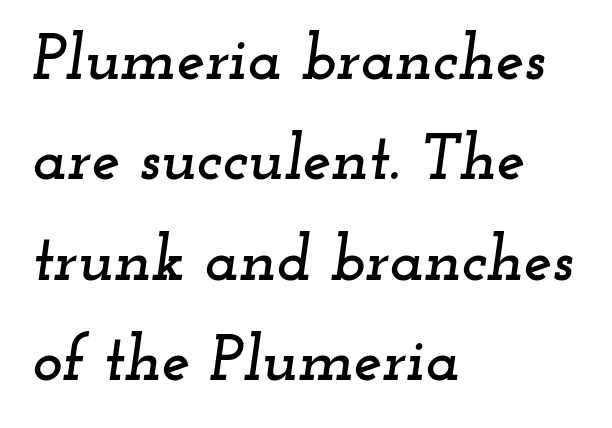
Q: Is the text italic (slanted)? A: Yes, it leans right by about 12 degrees.
Q: Is the typeface a serif or a sans-serif typeface? A: Serif.
Q: Is the text underlined? A: No.
Q: How is the paragraph aligned? A: Left-aligned.
Q: Is the spacing between letters normal or unusually wide? A: Normal.
Q: Is the spacing between lines tight, normal or loose? A: Normal.
Q: Width (condensed, normal, or wide)? A: Wide.
Q: Stroke contrast? A: Low.
Q: x-height? A: Small.
Q: Monospaced? A: No.
